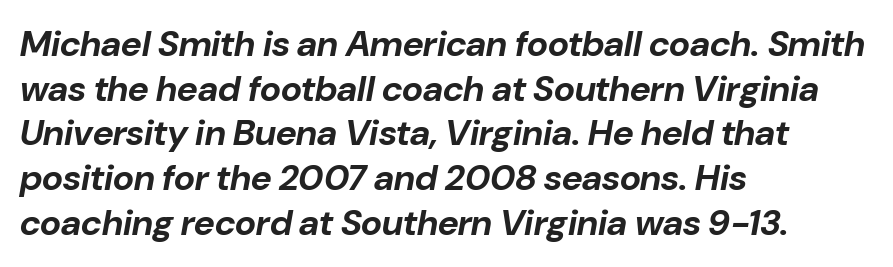
{"italic": "yes", "lean": "right", "slant_degrees": 10, "bold": "yes", "weight": "bold", "width": "normal", "stroke_contrast": "low", "x_height": "medium", "monospaced": "no", "underline": "no", "align": "left", "line_spacing_ratio": 1.24, "letter_spacing": "normal", "letter_spacing_em": 0.0, "glyph_px": 36}
